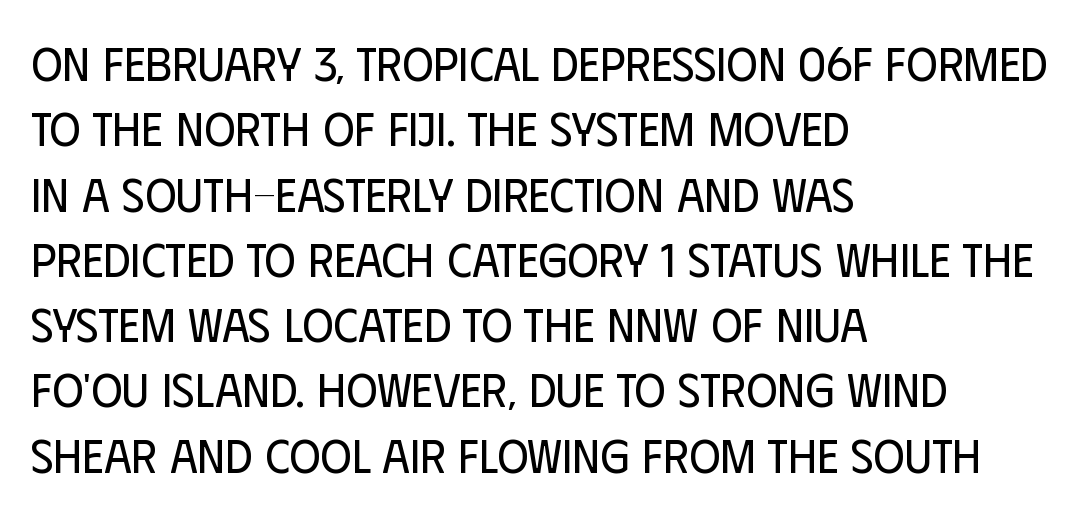
Q: Is the text bold? A: No.
Q: Is the text italic (slanted)? A: No, it is upright.
Q: Is the typeface a serif or a sans-serif typeface? A: Sans-serif.
Q: Is the text underlined? A: No.
Q: How is the paragraph aligned? A: Left-aligned.
Q: Is the spacing between letters normal or unusually wide? A: Normal.
Q: Is the spacing between lines tight, normal or loose? A: Normal.
Q: Width (condensed, normal, or wide)? A: Condensed.
Q: Stroke contrast? A: Low.
Q: x-height? A: Large.
Q: Monospaced? A: No.
